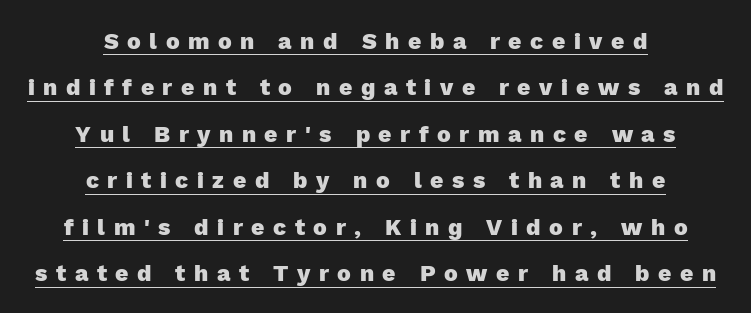
Bold? Absolutely — the strokes are thick and heavy. This sample uses expanded letter spacing, leaving extra air between glyphs. Compared with undecorated copy, this sample adds a rule below the words. Horizontally, the lines are justified to the midpoint only. The font's upright variant was chosen for this text. Summary of vertical rhythm: relaxed, with wide interline spacing.
